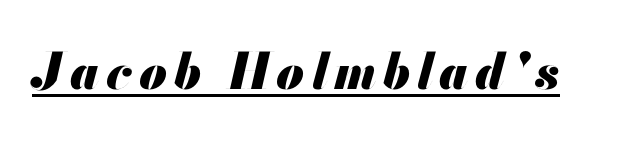
Q: Is the text bold? A: Yes.
Q: Is the text italic (slanted)? A: Yes, it leans right by about 13 degrees.
Q: Is the text underlined? A: Yes.
Q: Width (condensed, normal, or wide)? A: Normal.
Q: Stroke contrast? A: Medium.
Q: x-height? A: Small.
Q: Monospaced? A: No.
